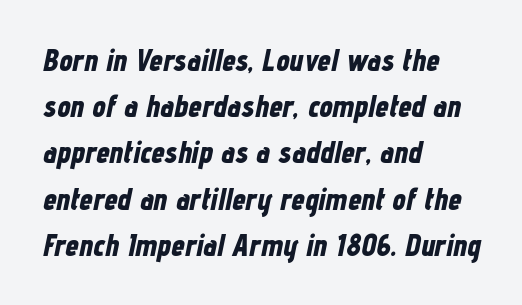
Is this a fixed-width face? No — the glyphs have proportional, varying widths. The line-height multiplier appears to be the usual default. Bare-footed words on every line. Quick note: italic.
